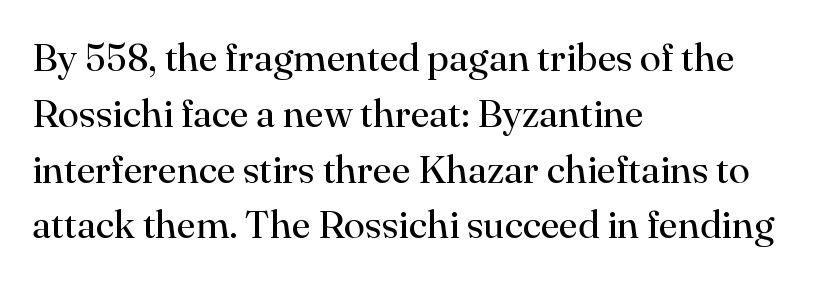
The image shows 39 px regular-weight serif type, upright; set left-aligned, normal line spacing (1.43x), normal letter spacing, not underlined; high stroke contrast and a small x-height.
